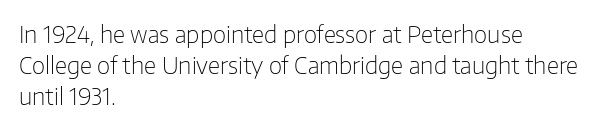
{"italic": "no", "bold": "no", "underline": "no", "align": "left", "line_spacing": "normal", "line_spacing_ratio": 1.34, "letter_spacing": "normal", "letter_spacing_em": 0.0, "glyph_px": 23}
